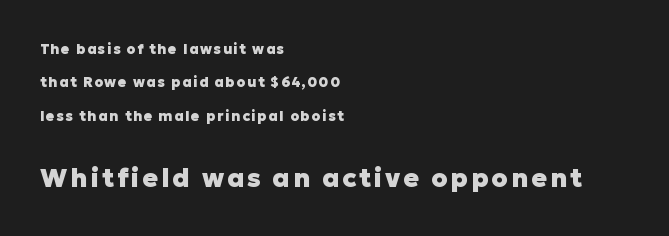
{"italic": "no", "bold": "yes", "underline": "no", "align": "left", "line_spacing": "loose", "line_spacing_ratio": 2.39, "larger_block": "second", "size_ratio": 1.86, "glyph_px": 26}
